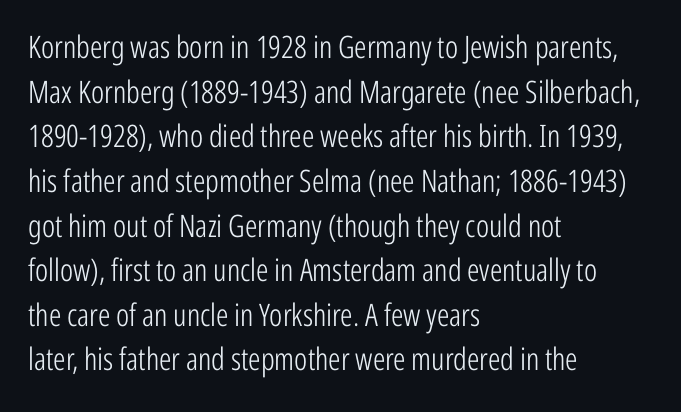
The image shows 31 px light, condensed sans-serif type, upright; set left-aligned, normal line spacing (1.44x), normal letter spacing, not underlined; low stroke contrast and a medium x-height.
